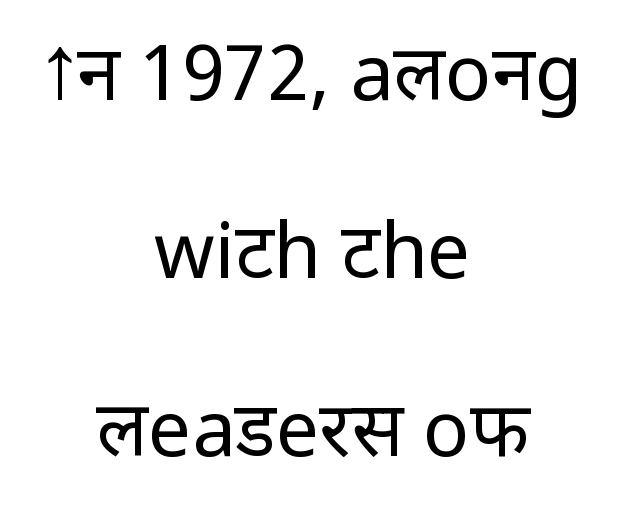
The image shows 77 px regular-weight sans-serif type, upright; set centered, loose line spacing (2.31x), normal letter spacing, not underlined; low stroke contrast and a medium x-height.
